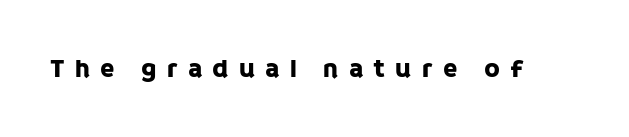
Q: Is the text italic (slanted)? A: No, it is upright.
Q: Is the text underlined? A: No.
Q: Is the spacing between letters normal or unusually wide? A: Unusually wide.
